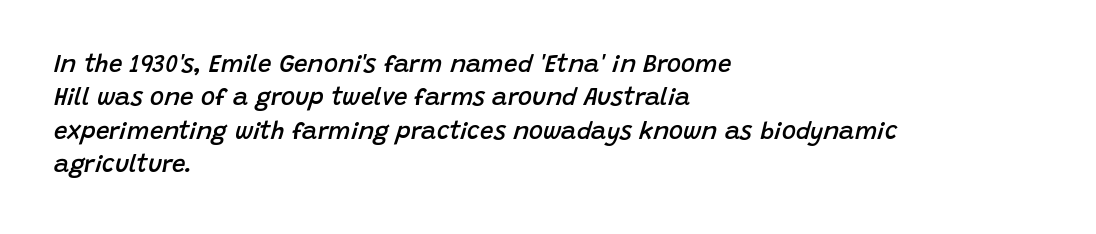
Q: Is the text bold? A: Semi-bold.
Q: Is the text italic (slanted)? A: Yes, it leans right by about 15 degrees.
Q: Is the text underlined? A: No.
Q: How is the paragraph aligned? A: Left-aligned.
Q: Is the spacing between letters normal or unusually wide? A: Normal.
Q: Is the spacing between lines tight, normal or loose? A: Normal.
